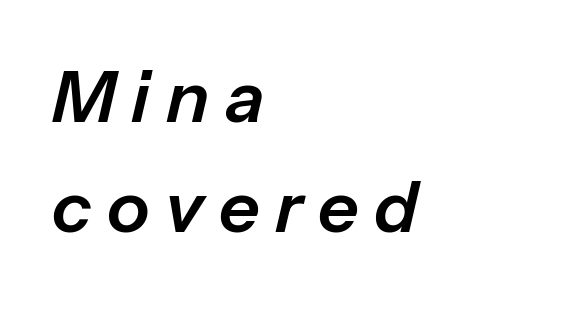
Observe the lean: these are italic letterforms. This sample has the flowing, uneven cadence of proportional lettering. The text block is weighted toward the left margin, trailing off unevenly rightward. Each row of text sits above clean, open space.
